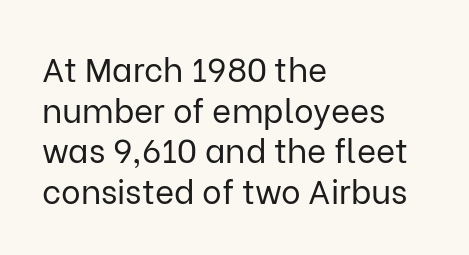
The image shows 33 px regular-weight sans-serif type, upright; set left-aligned, line spacing 1.23x, normal letter spacing, not underlined; low stroke contrast and a medium x-height.
